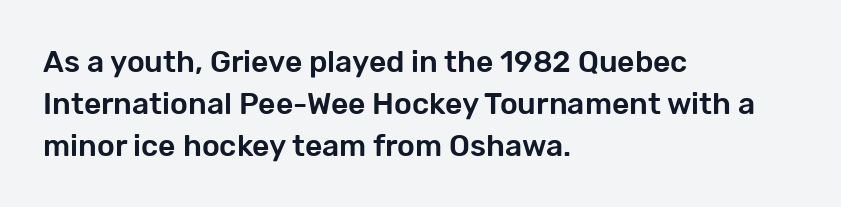
Q: Is the text italic (slanted)? A: No, it is upright.
Q: Is the typeface a serif or a sans-serif typeface? A: Sans-serif.
Q: Is the text underlined? A: No.
Q: How is the paragraph aligned? A: Left-aligned.
Q: Is the spacing between letters normal or unusually wide? A: Normal.
Q: Is the spacing between lines tight, normal or loose? A: Normal.
Q: Width (condensed, normal, or wide)? A: Normal.
Q: Stroke contrast? A: Low.
Q: x-height? A: Medium.
Q: Monospaced? A: No.
